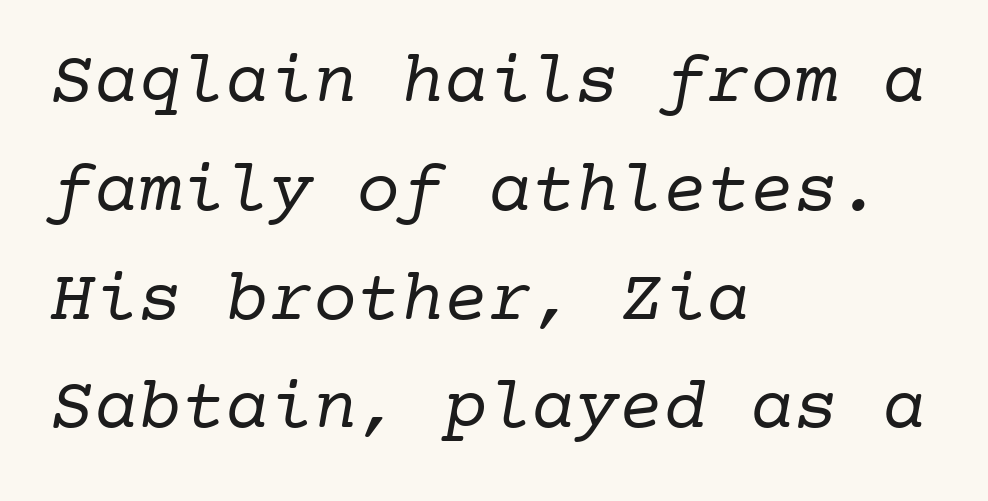
The area under the type is left untouched. The letters carry serifs — small finishing strokes at the ends of their stems. Compared with typical paragraphs, the rows here are spaced about the same. One-word summary of the alignment: left.
